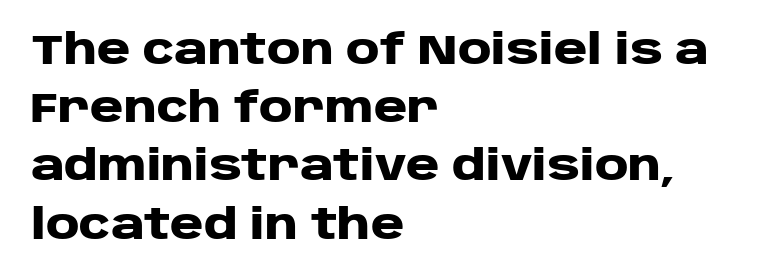
The image shows 41 px heavy, wide sans-serif type, upright; set left-aligned, normal line spacing (1.42x), normal letter spacing, not underlined; low stroke contrast and a large x-height.
